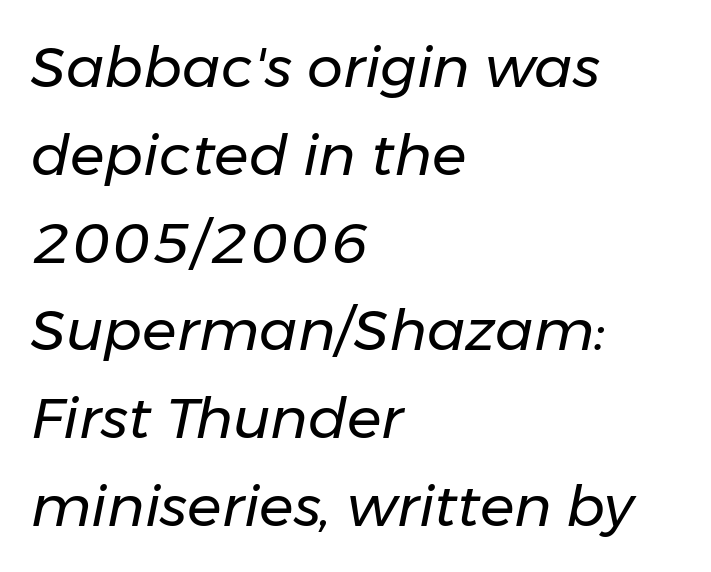
{"italic": "yes", "lean": "right", "slant_degrees": 11, "bold": "no", "weight": "regular", "width": "normal", "stroke_contrast": "low", "x_height": "medium", "monospaced": "no", "underline": "no", "align": "left", "line_spacing": "normal", "line_spacing_ratio": 1.54, "letter_spacing": "normal", "letter_spacing_em": 0.0, "glyph_px": 57}
